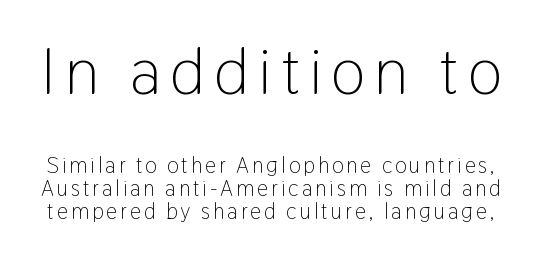
{"serif": "no", "italic": "no", "bold": "no", "weight": "light", "width": "condensed", "stroke_contrast": "low", "x_height": "medium", "monospaced": "no", "underline": "no", "line_spacing": "tight", "line_spacing_ratio": 1.06, "larger_block": "first", "size_ratio": 3.0, "glyph_px": 66}
